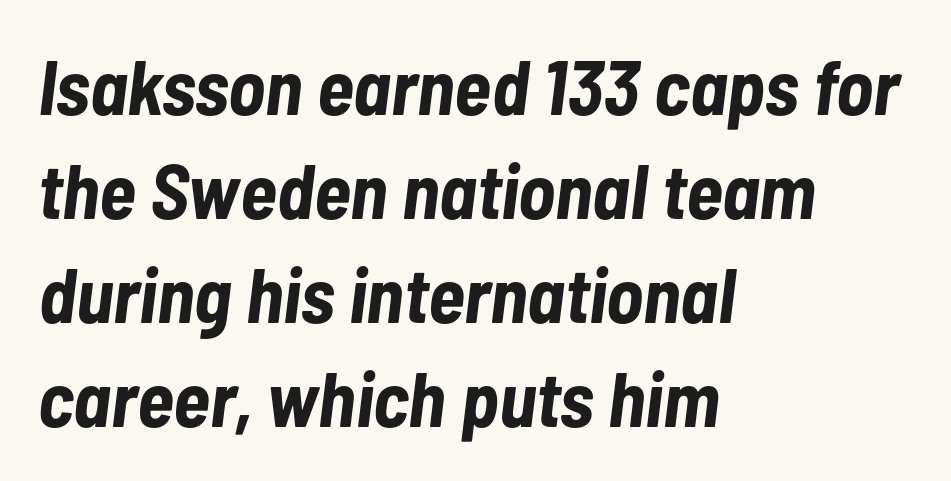
These lines were composed using italics. You could not count columns in this text — the font is proportionally spaced. Standard letterfit; no display-style spreading of the glyphs. Is the type bold? Yes — the strokes are clearly thick and heavy. The lines are quadded left.
